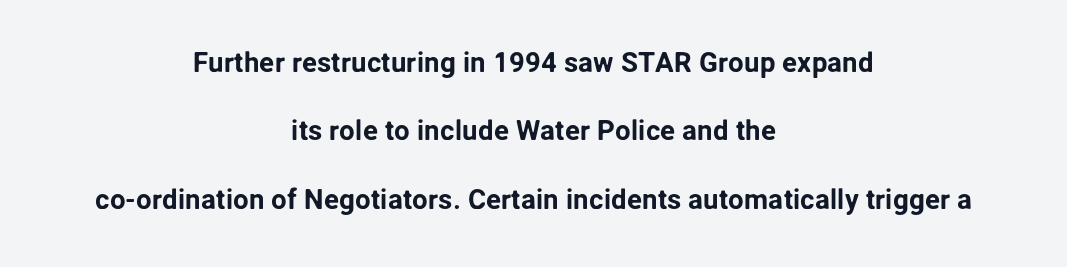
The passage shown is not underscored anywhere. These lines are rendered in a variable-pitch font. Airy leading. The face used here is rendered with its standard letterfit. The lettering stays uniformly vertical, giving the passage a roman look. The typesetter chose a symmetrical, centered arrangement here.
